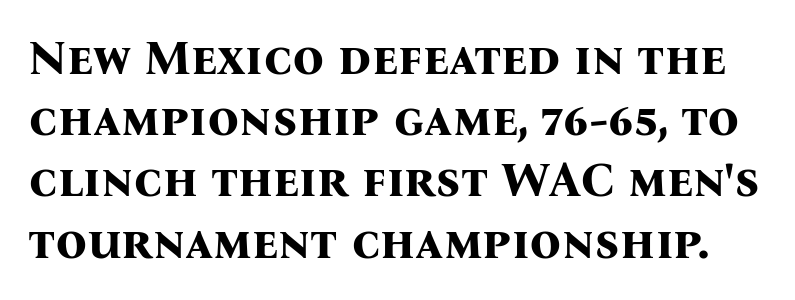
{"serif": "yes", "italic": "no", "bold": "yes", "weight": "bold", "width": "normal", "stroke_contrast": "medium", "x_height": "medium", "monospaced": "no", "underline": "no", "line_spacing": "normal", "line_spacing_ratio": 1.25, "letter_spacing": "normal", "letter_spacing_em": 0.0, "glyph_px": 49}
